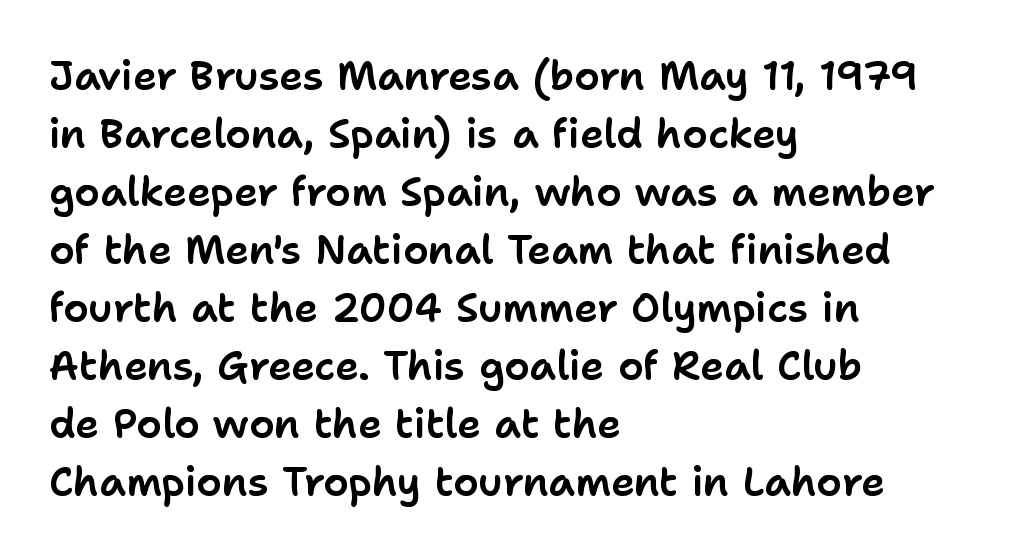
Q: Is the text italic (slanted)? A: No, it is upright.
Q: Is the typeface a serif or a sans-serif typeface? A: Sans-serif.
Q: Is the text underlined? A: No.
Q: How is the paragraph aligned? A: Left-aligned.
Q: Is the spacing between letters normal or unusually wide? A: Normal.
Q: Is the spacing between lines tight, normal or loose? A: Normal.
Q: Width (condensed, normal, or wide)? A: Normal.
Q: Stroke contrast? A: Low.
Q: x-height? A: Medium.
Q: Monospaced? A: No.
